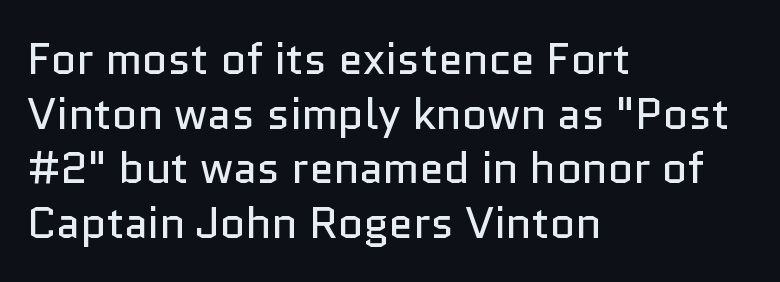
Q: Is the text bold? A: No.
Q: Is the text italic (slanted)? A: No, it is upright.
Q: Is the typeface a serif or a sans-serif typeface? A: Sans-serif.
Q: Is the text underlined? A: No.
Q: How is the paragraph aligned? A: Left-aligned.
Q: Is the spacing between letters normal or unusually wide? A: Normal.
Q: Width (condensed, normal, or wide)? A: Normal.
Q: Stroke contrast? A: Low.
Q: x-height? A: Medium.
Q: Monospaced? A: No.
